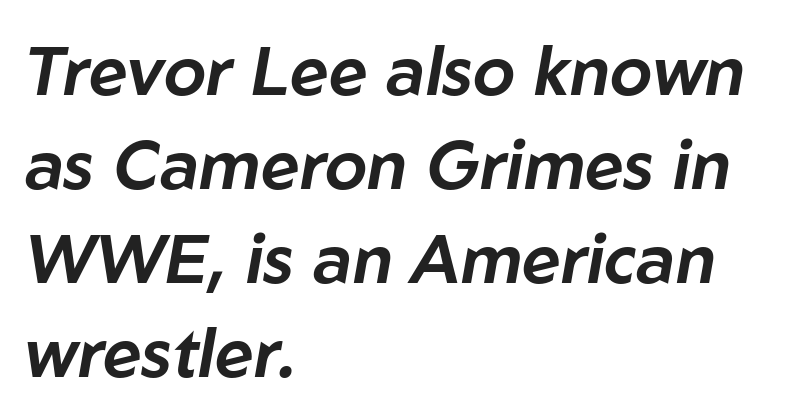
Note the varied advance widths — an 'i' is clearly narrower than an 'm'. Every character sits at an angle, as italics do. The lines sit at an ordinary, default distance from one another. Only glyphs here, with clear space below each row. Horizontally, the lines are justified to the leading edge only.
